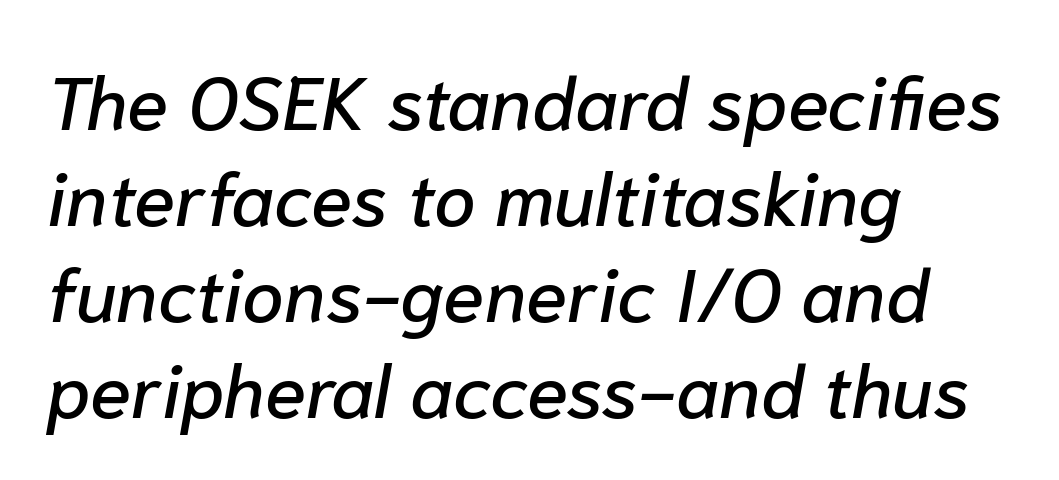
{"italic": "yes", "lean": "right", "slant_degrees": 10, "width": "normal", "stroke_contrast": "low", "x_height": "medium", "monospaced": "no", "underline": "no", "align": "left", "line_spacing": "normal", "line_spacing_ratio": 1.28, "letter_spacing": "normal", "letter_spacing_em": 0.0, "glyph_px": 75}
